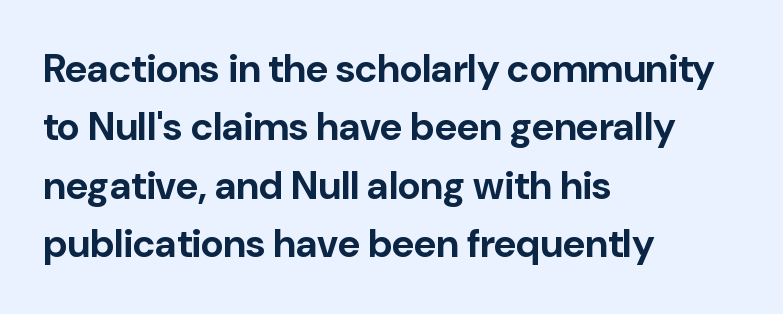
The image shows 39 px bold sans-serif type, upright; set left-aligned, normal line spacing (1.5x), normal letter spacing, not underlined; low stroke contrast and a medium x-height.
